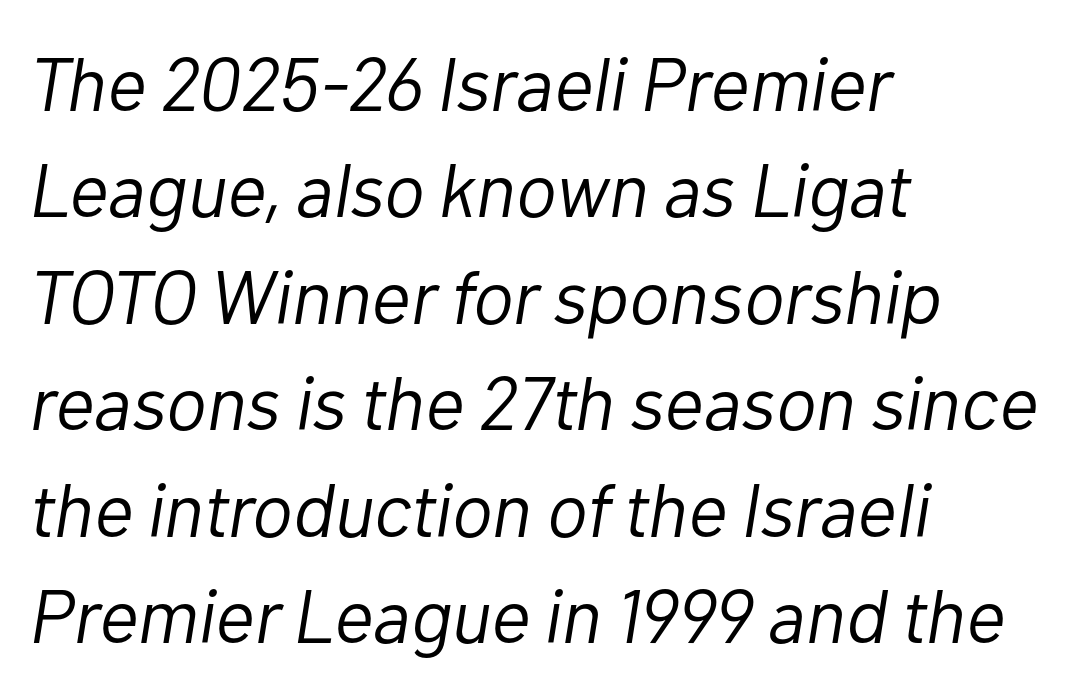
Q: Is the text bold? A: No.
Q: Is the text italic (slanted)? A: Yes, it leans right by about 10 degrees.
Q: Is the text underlined? A: No.
Q: How is the paragraph aligned? A: Left-aligned.
Q: Is the spacing between letters normal or unusually wide? A: Normal.
Q: Is the spacing between lines tight, normal or loose? A: Normal.
Q: Width (condensed, normal, or wide)? A: Normal.
Q: Stroke contrast? A: Low.
Q: x-height? A: Medium.
Q: Monospaced? A: No.
